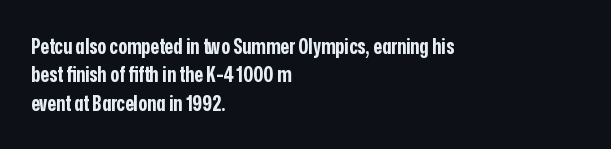
Q: Is the text bold? A: Yes.
Q: Is the text italic (slanted)? A: No, it is upright.
Q: Is the text underlined? A: No.
Q: How is the paragraph aligned? A: Left-aligned.
Q: Is the spacing between letters normal or unusually wide? A: Normal.
Q: Is the spacing between lines tight, normal or loose? A: Normal.
